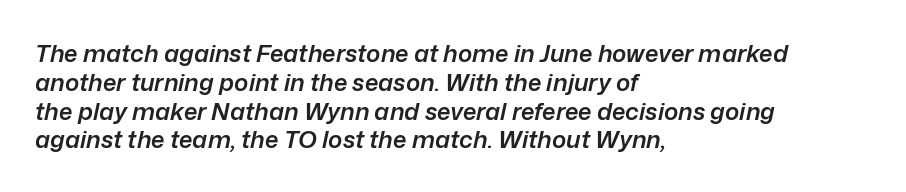
The image shows 24 px text type, italic (leaning right); set left-aligned, line spacing 1.2x, normal letter spacing, not underlined.
